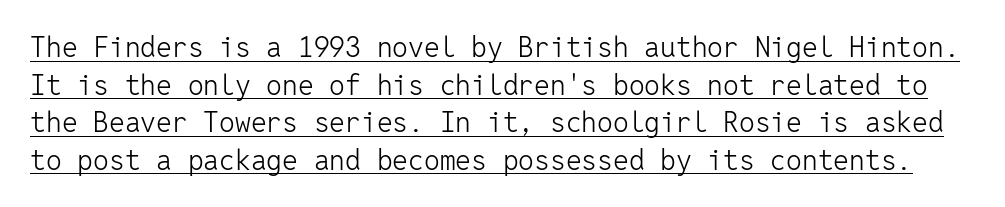
The image shows 28 px light sans-serif type, upright, monospaced; set normal line spacing (1.34x), normal letter spacing, underlined; low stroke contrast and a medium x-height.
